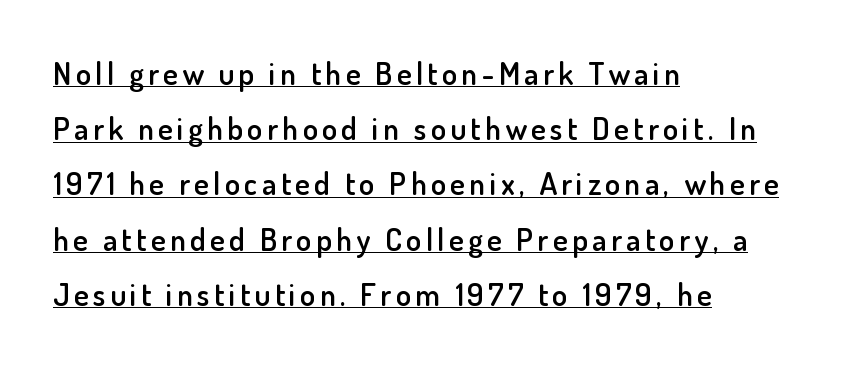
The image shows 31 px semibold sans-serif type, upright; set left-aligned, line spacing 1.78x, underlined; low stroke contrast and a small x-height.
